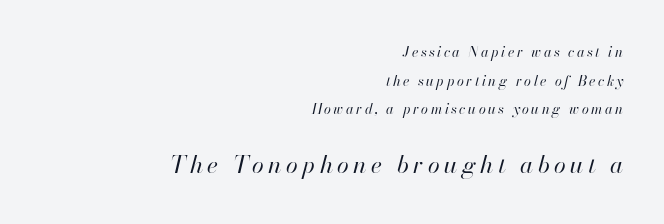
{"italic": "yes", "lean": "right", "slant_degrees": 13, "bold": "no", "underline": "no", "align": "right", "line_spacing": "loose", "line_spacing_ratio": 2.04, "larger_block": "second", "size_ratio": 1.71, "glyph_px": 24}
